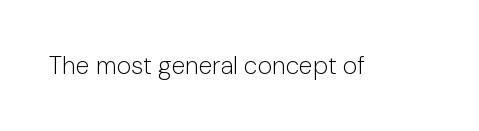
Q: Is the text bold? A: No.
Q: Is the text italic (slanted)? A: No, it is upright.
Q: Is the text underlined? A: No.
Q: Is the spacing between letters normal or unusually wide? A: Normal.
